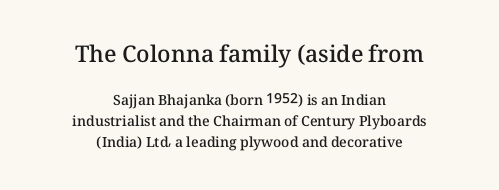
The letters in the upper block stand taller than those in the block below. The tracking reads as untouched default to a designer's eye. Summary of vertical rhythm: regular, with standard interline spacing. Compared with an ordinary text face, these strokes are moderately heavier — a semibold. Style check: upright. Plain, unruled lines of type.
